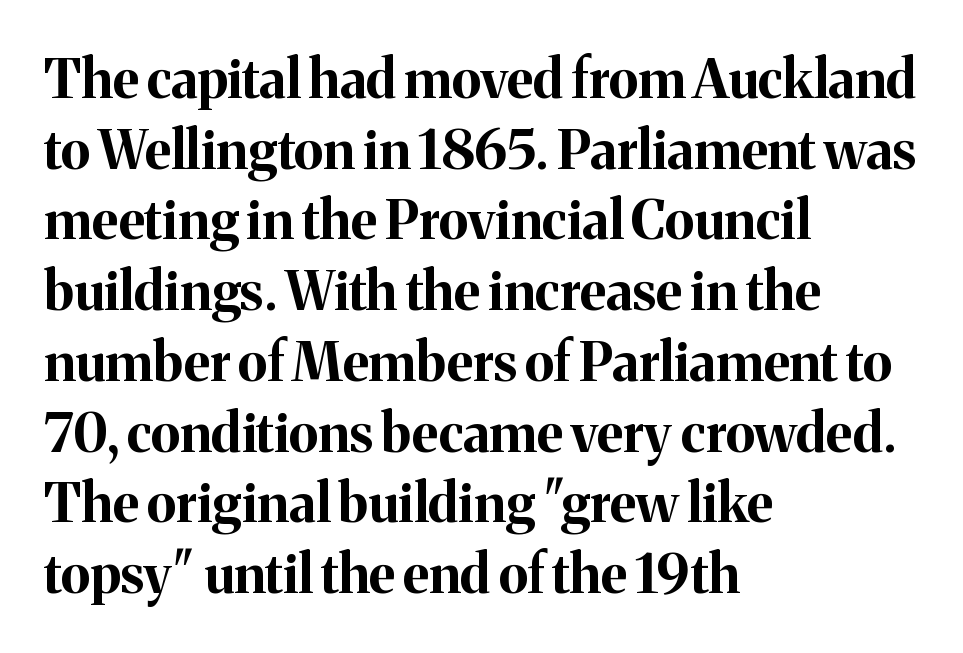
{"serif": "yes", "italic": "no", "bold": "yes", "weight": "bold", "width": "normal", "stroke_contrast": "medium", "x_height": "medium", "monospaced": "no", "underline": "no", "align": "left", "line_spacing": "normal", "line_spacing_ratio": 1.31, "letter_spacing": "normal", "letter_spacing_em": 0.0, "glyph_px": 54}
